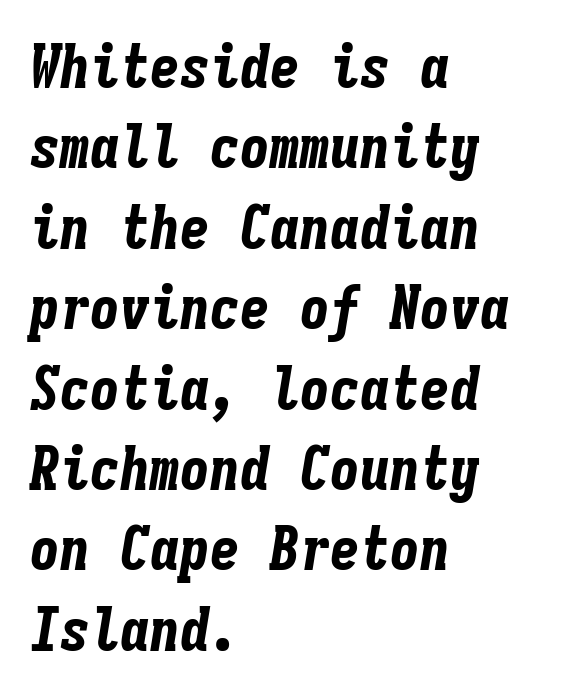
{"italic": "yes", "lean": "right", "slant_degrees": 9, "bold": "yes", "weight": "bold", "width": "condensed", "stroke_contrast": "low", "x_height": "medium", "monospaced": "yes", "underline": "no", "align": "left", "line_spacing": "normal", "line_spacing_ratio": 1.34, "letter_spacing": "normal", "letter_spacing_em": 0.0, "glyph_px": 60}
